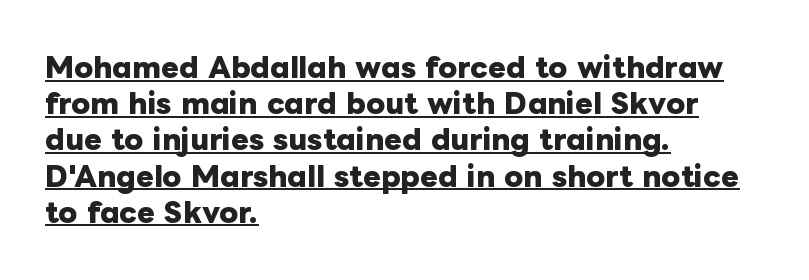
A baseline rule has been typeset under these characters. The lines in this sample share a left origin and differ only in where they stop. The specimen reads as upright at a glance. The letterforms sit shoulder to shoulder at normal distance. Weight: bold.
